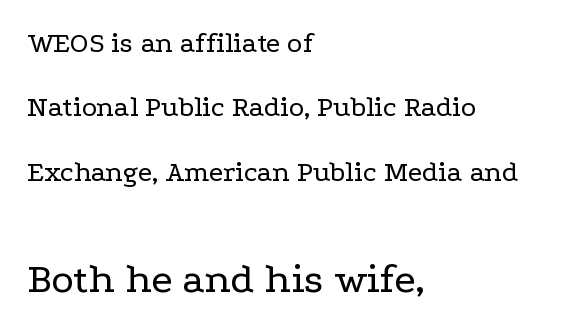
{"serif": "yes", "italic": "no", "bold": "no", "weight": "regular", "width": "wide", "stroke_contrast": "low", "x_height": "medium", "monospaced": "no", "underline": "no", "align": "left", "line_spacing": "loose", "line_spacing_ratio": 2.22, "letter_spacing": "normal", "letter_spacing_em": 0.0, "larger_block": "second", "size_ratio": 1.48, "glyph_px": 43}
